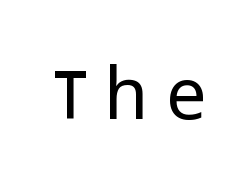
{"serif": "no", "italic": "no", "bold": "no", "weight": "light", "width": "normal", "stroke_contrast": "low", "x_height": "medium", "monospaced": "no", "underline": "no", "letter_spacing": "wide", "letter_spacing_em": 0.25, "glyph_px": 72}
